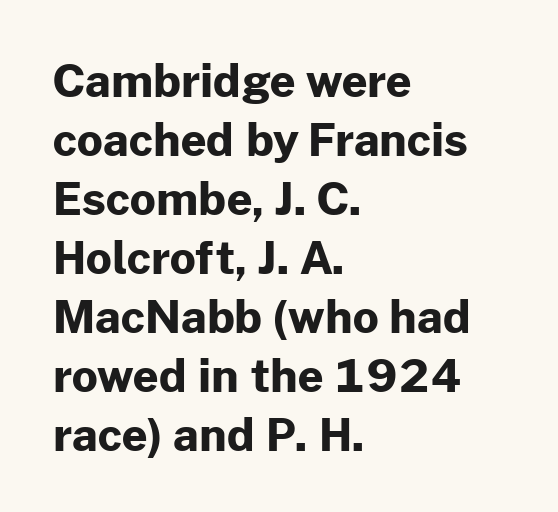
The image shows 45 px bold sans-serif type, upright; set left-aligned, normal line spacing (1.31x), normal letter spacing, not underlined; low stroke contrast and a medium x-height.
